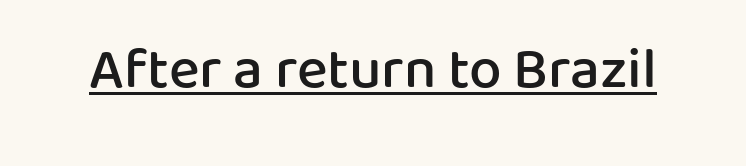
Q: Is the text bold? A: Semi-bold.
Q: Is the text italic (slanted)? A: No, it is upright.
Q: Is the typeface a serif or a sans-serif typeface? A: Sans-serif.
Q: Is the text underlined? A: Yes.
Q: Is the spacing between letters normal or unusually wide? A: Normal.
Q: Width (condensed, normal, or wide)? A: Normal.
Q: Stroke contrast? A: Low.
Q: x-height? A: Medium.
Q: Monospaced? A: No.
